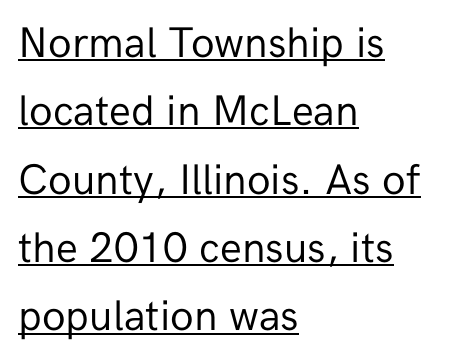
{"serif": "no", "italic": "no", "bold": "no", "weight": "regular", "width": "normal", "stroke_contrast": "low", "x_height": "medium", "monospaced": "no", "underline": "yes", "align": "left", "line_spacing": "normal", "line_spacing_ratio": 1.59, "letter_spacing": "normal", "letter_spacing_em": 0.0, "glyph_px": 43}
